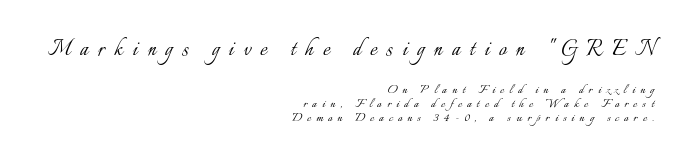
The type is letterspaced generously, with wide tracking. These lines are set flush right with a ragged left edge. Very little white space separates one row of letters from the next.
